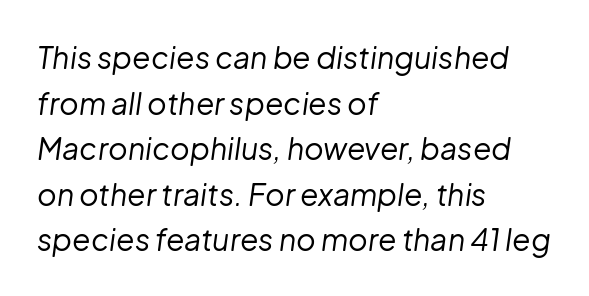
Q: Is the text bold? A: No.
Q: Is the text italic (slanted)? A: Yes, it leans right by about 8 degrees.
Q: Is the text underlined? A: No.
Q: How is the paragraph aligned? A: Left-aligned.
Q: Is the spacing between letters normal or unusually wide? A: Normal.
Q: Is the spacing between lines tight, normal or loose? A: Normal.
Q: Width (condensed, normal, or wide)? A: Normal.
Q: Stroke contrast? A: Low.
Q: x-height? A: Medium.
Q: Monospaced? A: No.
